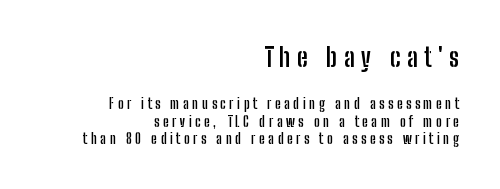
Q: Is the text bold? A: Yes.
Q: Is the text italic (slanted)? A: No, it is upright.
Q: Is the text underlined? A: No.
Q: How is the paragraph aligned? A: Right-aligned.
Q: Is the spacing between letters normal or unusually wide? A: Unusually wide.
Q: Is the spacing between lines tight, normal or loose? A: Normal.
Q: Which block of text is set in a larger size, the first (top) or the second (bottom)? A: The first (top) one.
